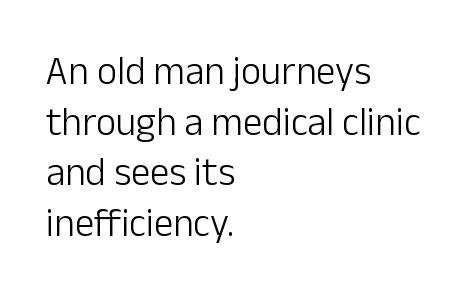
The image shows 39 px light sans-serif type, upright; set left-aligned, normal line spacing (1.3x), normal letter spacing, not underlined; low stroke contrast and a medium x-height.
